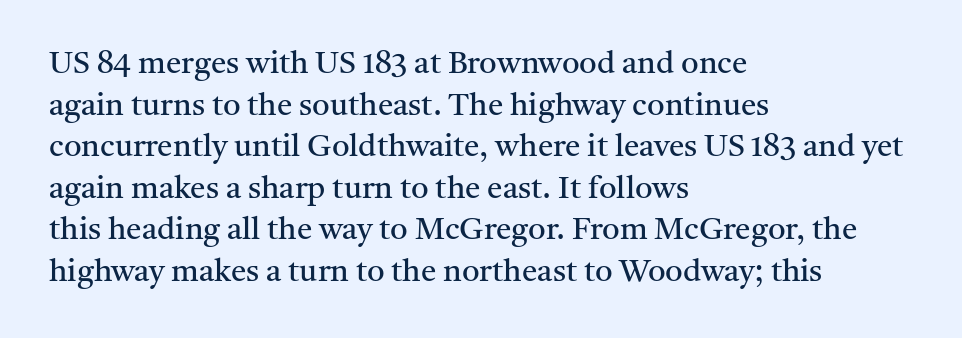
Q: Is the text bold? A: No.
Q: Is the text italic (slanted)? A: No, it is upright.
Q: Is the typeface a serif or a sans-serif typeface? A: Serif.
Q: Is the text underlined? A: No.
Q: How is the paragraph aligned? A: Left-aligned.
Q: Is the spacing between letters normal or unusually wide? A: Normal.
Q: Is the spacing between lines tight, normal or loose? A: Normal.
Q: Width (condensed, normal, or wide)? A: Normal.
Q: Stroke contrast? A: Medium.
Q: x-height? A: Medium.
Q: Monospaced? A: No.
